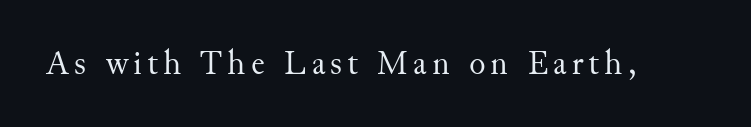
The image shows 34 px regular-weight serif type, upright; set not underlined; medium stroke contrast and a small x-height.
